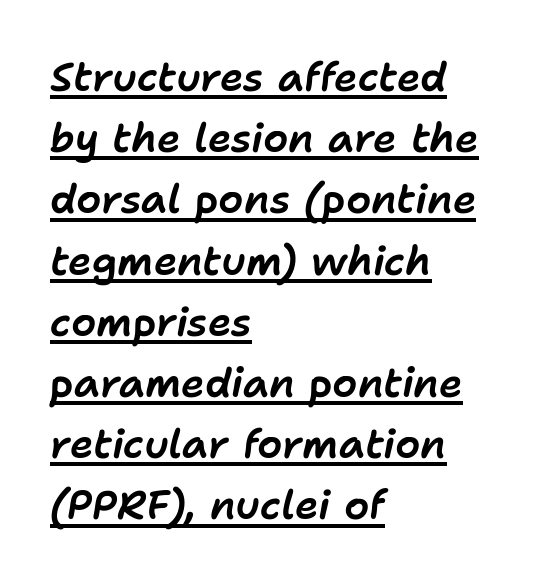
Line beginnings align vertically; line endings do not. Spacing between characters is what you'd get straight out of the box. The leading is moderate, giving the passage an even texture. Does a line run under the words? Yes, clearly. This sample has the flowing, uneven cadence of proportional lettering.
